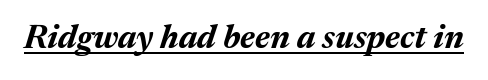
The image shows 33 px bold type, italic (leaning right); set normal letter spacing, underlined; medium stroke contrast and a medium x-height.
